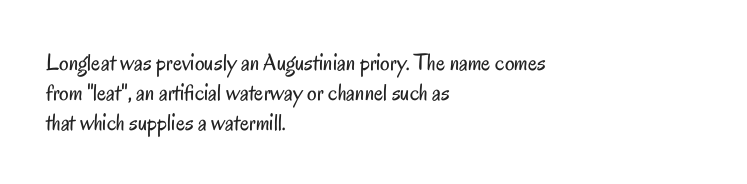
{"italic": "no", "bold": "no", "underline": "no", "align": "left", "line_spacing_ratio": 1.24, "letter_spacing": "normal", "letter_spacing_em": 0.0, "glyph_px": 24}
